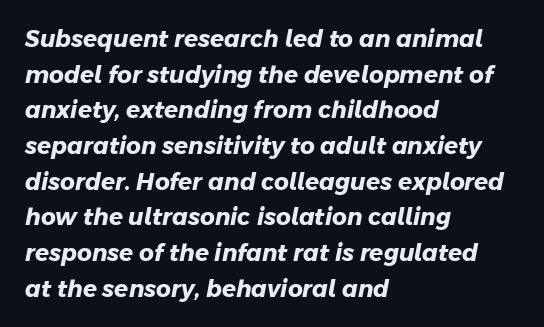
{"bold": "yes", "underline": "no", "align": "left", "line_spacing": "normal", "line_spacing_ratio": 1.55, "letter_spacing": "normal", "letter_spacing_em": 0.0, "glyph_px": 23}
